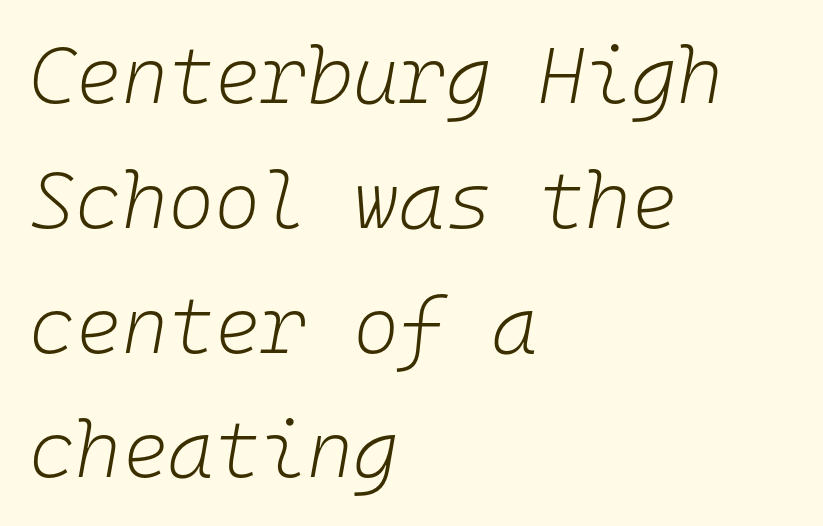
Q: Is the text bold? A: No.
Q: Is the text italic (slanted)? A: Yes, it leans right by about 10 degrees.
Q: Is the text underlined? A: No.
Q: How is the paragraph aligned? A: Left-aligned.
Q: Is the spacing between letters normal or unusually wide? A: Normal.
Q: Is the spacing between lines tight, normal or loose? A: Normal.
Q: Width (condensed, normal, or wide)? A: Normal.
Q: Stroke contrast? A: Low.
Q: x-height? A: Medium.
Q: Monospaced? A: Yes.
